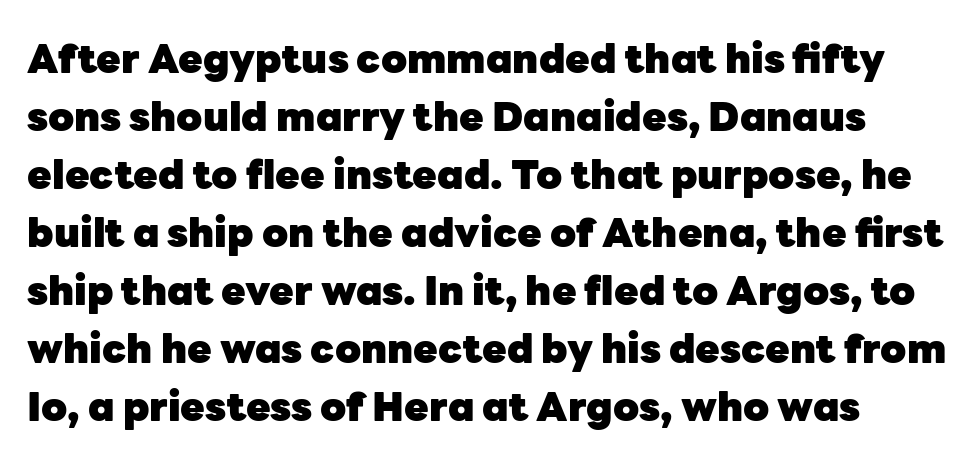
Q: Is the text bold? A: Yes.
Q: Is the text italic (slanted)? A: No, it is upright.
Q: Is the typeface a serif or a sans-serif typeface? A: Sans-serif.
Q: Is the text underlined? A: No.
Q: Is the spacing between letters normal or unusually wide? A: Normal.
Q: Is the spacing between lines tight, normal or loose? A: Normal.
Q: Width (condensed, normal, or wide)? A: Normal.
Q: Stroke contrast? A: Low.
Q: x-height? A: Medium.
Q: Monospaced? A: No.
